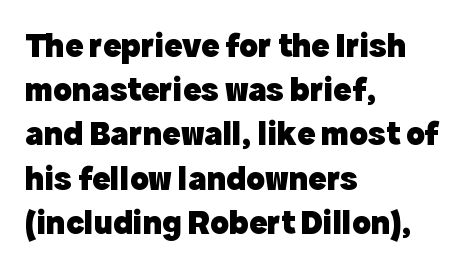
Q: Is the text bold? A: Yes.
Q: Is the text italic (slanted)? A: No, it is upright.
Q: Is the typeface a serif or a sans-serif typeface? A: Sans-serif.
Q: Is the text underlined? A: No.
Q: How is the paragraph aligned? A: Left-aligned.
Q: Is the spacing between letters normal or unusually wide? A: Normal.
Q: Is the spacing between lines tight, normal or loose? A: Normal.
Q: Width (condensed, normal, or wide)? A: Normal.
Q: x-height? A: Medium.
Q: Monospaced? A: No.
